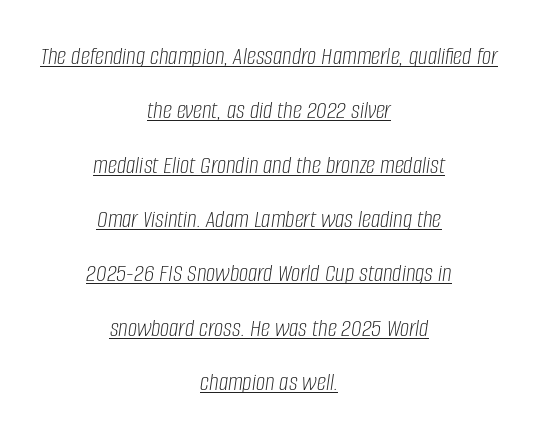
Q: Is the text bold? A: No.
Q: Is the text italic (slanted)? A: Yes, it leans right by about 8 degrees.
Q: Is the text underlined? A: Yes.
Q: How is the paragraph aligned? A: Centered.
Q: Is the spacing between letters normal or unusually wide? A: Normal.
Q: Is the spacing between lines tight, normal or loose? A: Loose.
